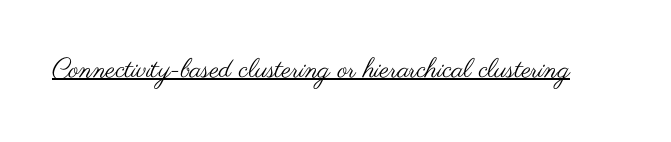
The image shows 27 px text type; set normal letter spacing, underlined.
